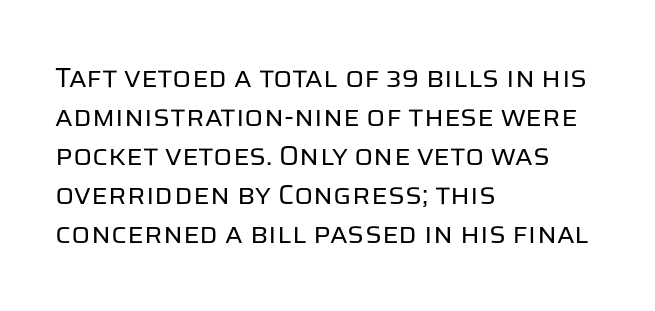
{"serif": "no", "italic": "no", "bold": "no", "weight": "regular", "width": "normal", "stroke_contrast": "low", "x_height": "large", "monospaced": "no", "underline": "no", "align": "left", "line_spacing": "normal", "line_spacing_ratio": 1.39, "letter_spacing": "normal", "letter_spacing_em": 0.0, "glyph_px": 28}
